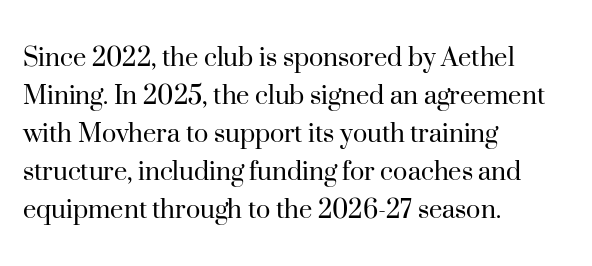
Posture: upright roman. In terms of letterspacing, this is plain default setting. Where is the straight margin? On the left. The characters display serif detailing at their extremities.
